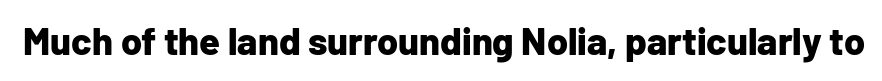
Q: Is the text bold? A: Yes.
Q: Is the text italic (slanted)? A: No, it is upright.
Q: Is the typeface a serif or a sans-serif typeface? A: Sans-serif.
Q: Is the text underlined? A: No.
Q: Is the spacing between letters normal or unusually wide? A: Normal.
Q: Width (condensed, normal, or wide)? A: Normal.
Q: Stroke contrast? A: Low.
Q: x-height? A: Medium.
Q: Monospaced? A: No.
